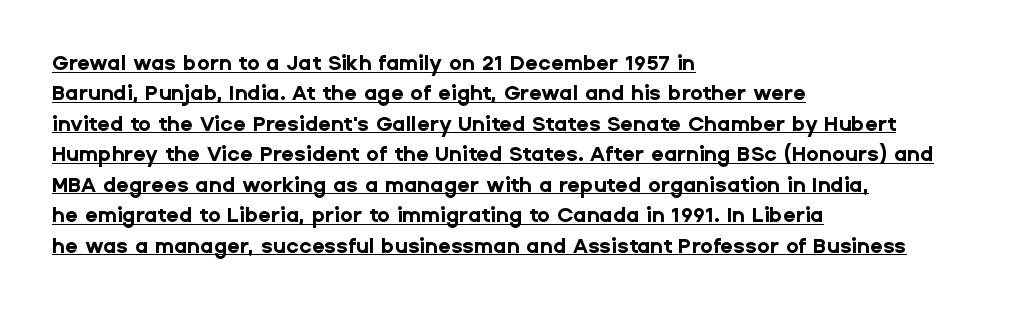
A continuous stroke trails under the words, as in a hyperlink. Reading down the block, your eye returns to a fixed left position each line. No extra tracking has been applied to these lines. The letters stand straight up with perfectly vertical stems.
